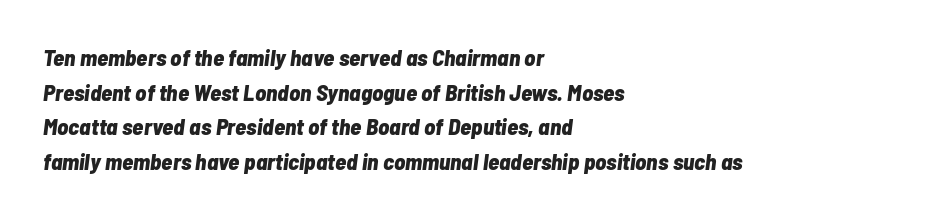
{"italic": "yes", "lean": "right", "slant_degrees": 7, "bold": "yes", "underline": "no", "align": "left", "line_spacing": "normal", "line_spacing_ratio": 1.51, "letter_spacing": "normal", "letter_spacing_em": 0.0, "glyph_px": 23}
